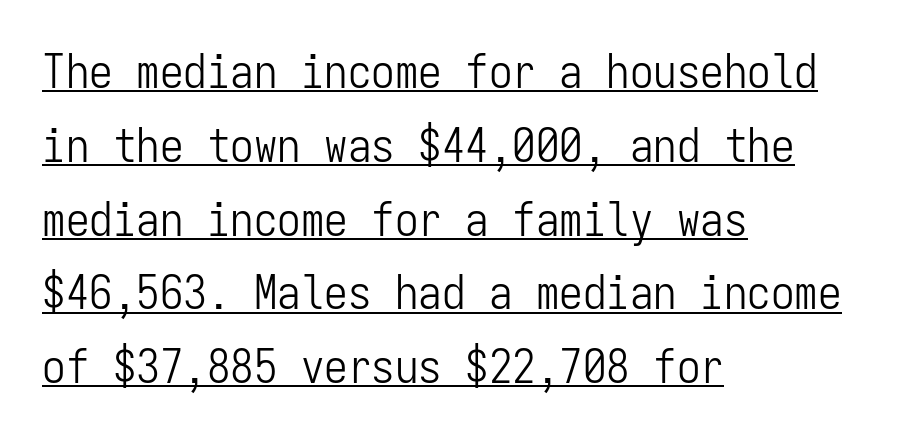
The image shows 47 px light, condensed sans-serif type, upright, monospaced; set left-aligned, normal line spacing (1.57x), normal letter spacing, underlined; low stroke contrast and a medium x-height.
